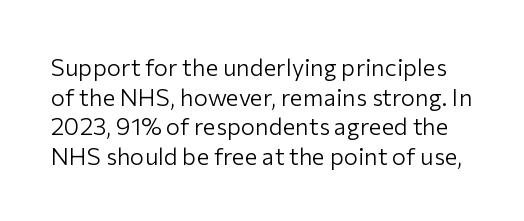
The image shows 24 px text type, upright; set line spacing 1.23x, normal letter spacing, not underlined.
